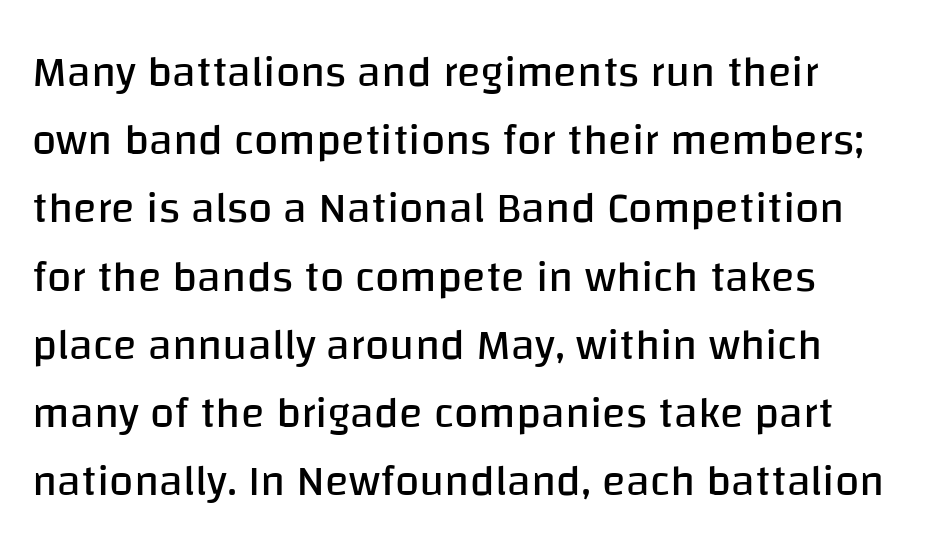
The image shows 44 px regular-weight sans-serif type, upright; set left-aligned, normal line spacing (1.55x), normal letter spacing, not underlined; low stroke contrast and a large x-height.
